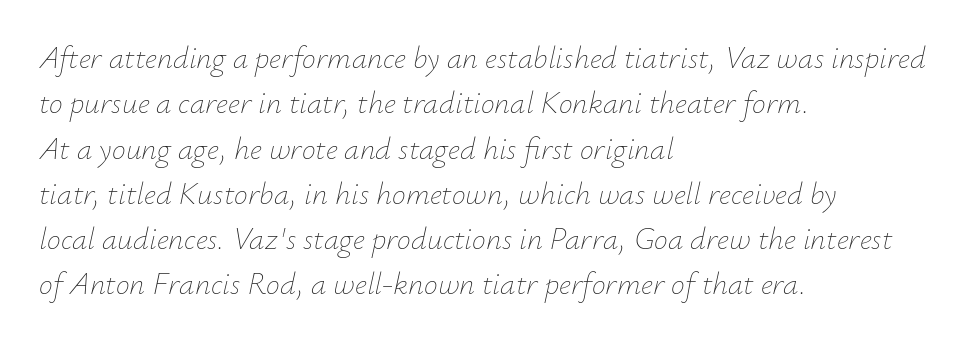
{"italic": "yes", "lean": "right", "slant_degrees": 12, "bold": "no", "weight": "thin", "width": "normal", "stroke_contrast": "low", "x_height": "small", "monospaced": "no", "underline": "no", "align": "left", "line_spacing": "normal", "line_spacing_ratio": 1.46, "letter_spacing": "normal", "letter_spacing_em": 0.0, "glyph_px": 31}
